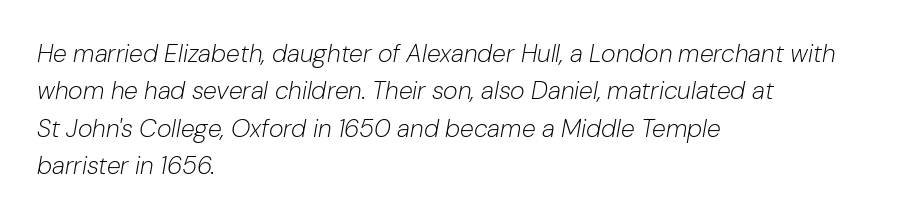
Q: Is the text bold? A: No.
Q: Is the text italic (slanted)? A: Yes, it leans right by about 10 degrees.
Q: Is the text underlined? A: No.
Q: How is the paragraph aligned? A: Left-aligned.
Q: Is the spacing between letters normal or unusually wide? A: Normal.
Q: Is the spacing between lines tight, normal or loose? A: Normal.
